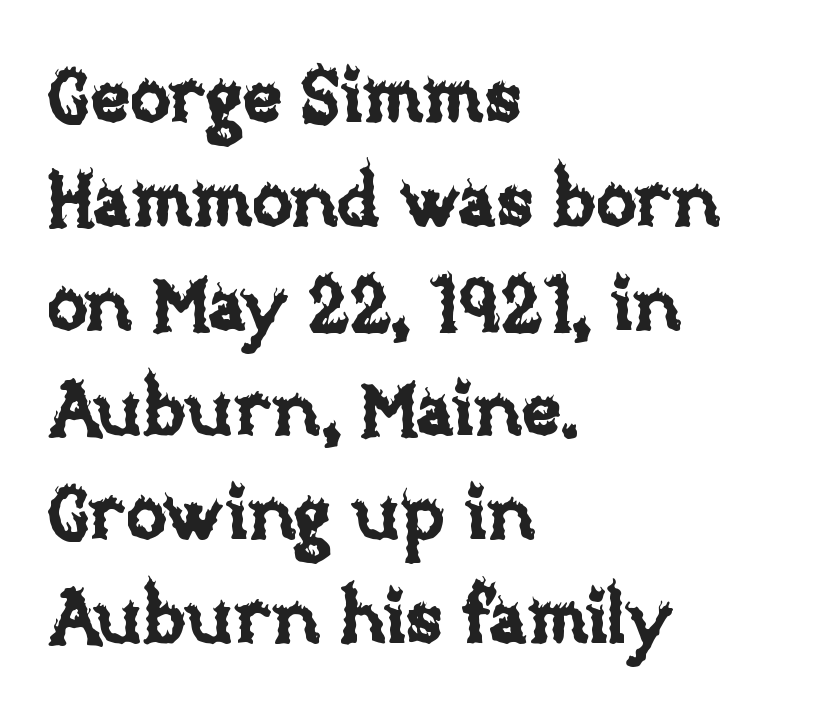
The image shows 75 px text type, upright; set left-aligned, normal line spacing (1.39x), normal letter spacing, not underlined; low stroke contrast and a large x-height.
